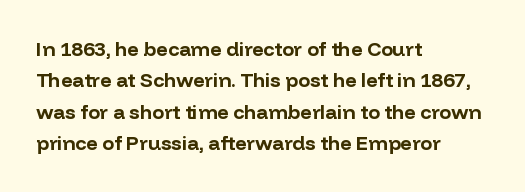
The image shows 20 px bold type, upright; set left-aligned, normal line spacing (1.57x), normal letter spacing, not underlined.
